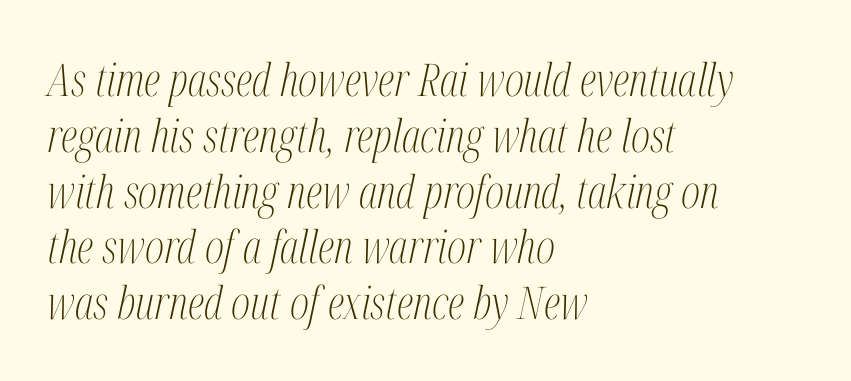
The image shows 45 px light, condensed serif type, italic (leaning right); set left-aligned, line spacing 1.24x, normal letter spacing, not underlined; medium stroke contrast and a medium x-height.
